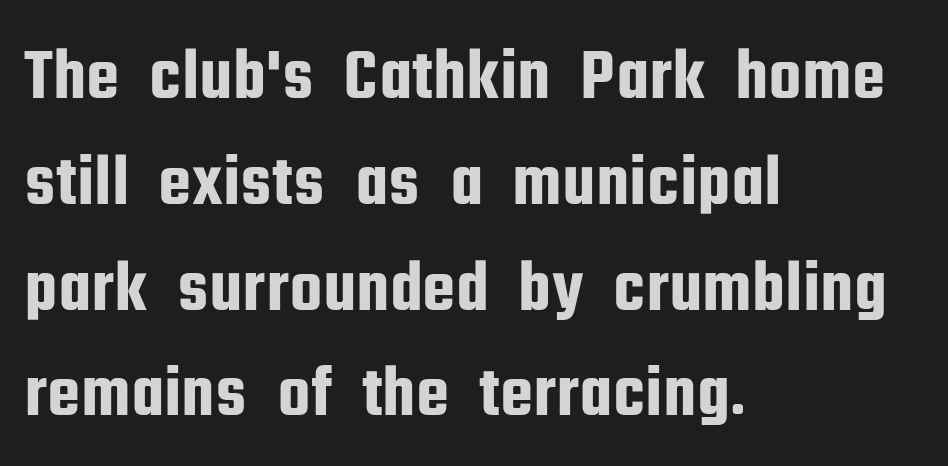
{"serif": "no", "italic": "no", "width": "condensed", "stroke_contrast": "low", "x_height": "medium", "monospaced": "no", "underline": "no", "align": "left", "line_spacing": "normal", "line_spacing_ratio": 1.43, "letter_spacing": "normal", "letter_spacing_em": 0.0, "glyph_px": 74}
